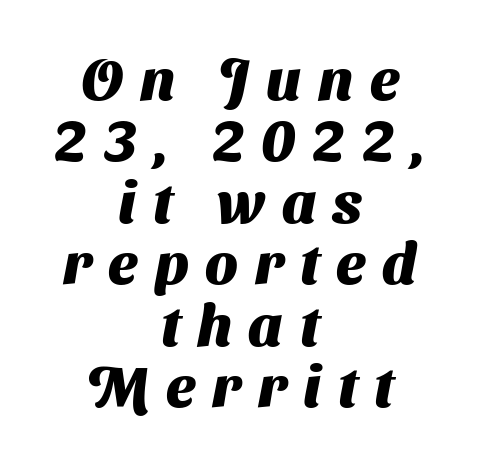
The image shows 58 px heavy sans-serif type; set centered, tight line spacing (1.06x), unusually wide letter spacing (+0.29 em), not underlined; medium stroke contrast and a medium x-height.
